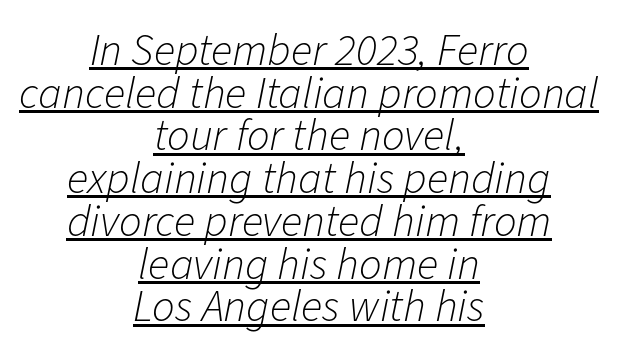
{"italic": "yes", "lean": "right", "slant_degrees": 11, "bold": "no", "weight": "light", "width": "normal", "stroke_contrast": "low", "x_height": "medium", "monospaced": "no", "underline": "yes", "align": "center", "line_spacing": "tight", "line_spacing_ratio": 0.95, "letter_spacing": "normal", "letter_spacing_em": 0.0, "glyph_px": 45}
